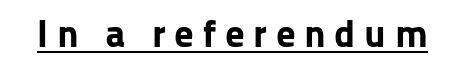
Serifs: no, the terminals of the letterforms are clean. Honestly, the underline is the first thing you notice here. Do the characters align in a grid? No, the font is proportional. The passage shown has open, widely tracked lettering throughout.
